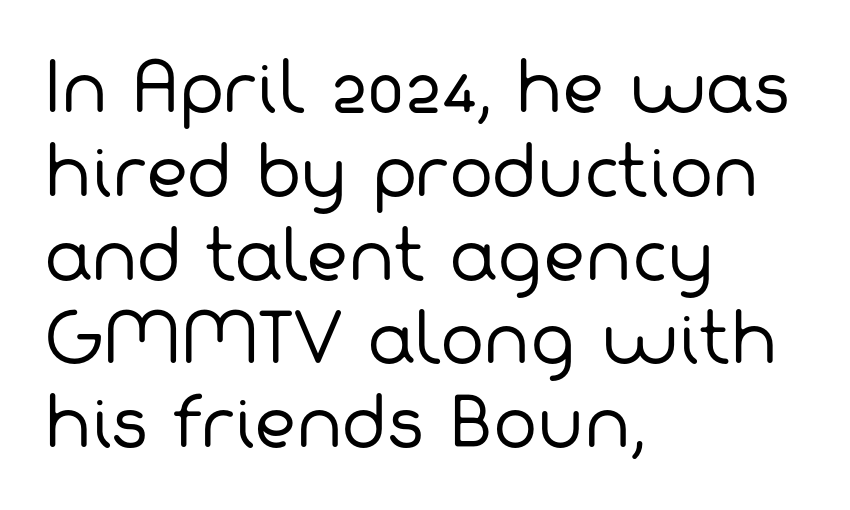
Rows of type keep a routine distance in the vertical direction. Glance below the letters and you will spot only blank space. Note: no serifs on the glyphs. There is no visible air inserted between adjacent glyphs. Typeset ragged right — the left edge is the straight one.
